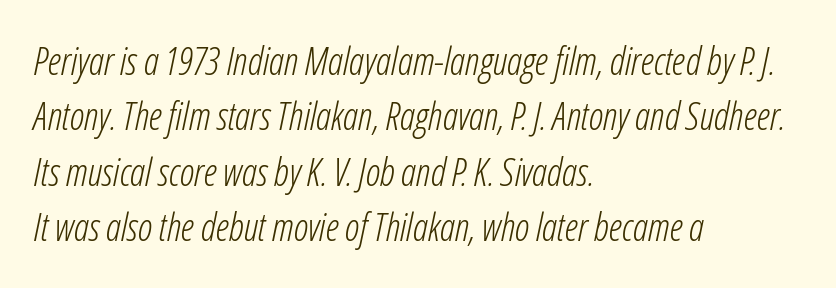
Q: Is the text bold? A: No.
Q: Is the text italic (slanted)? A: Yes, it leans right by about 12 degrees.
Q: Is the text underlined? A: No.
Q: How is the paragraph aligned? A: Left-aligned.
Q: Is the spacing between letters normal or unusually wide? A: Normal.
Q: Is the spacing between lines tight, normal or loose? A: Normal.
Q: Width (condensed, normal, or wide)? A: Condensed.
Q: Stroke contrast? A: Low.
Q: x-height? A: Medium.
Q: Monospaced? A: No.
